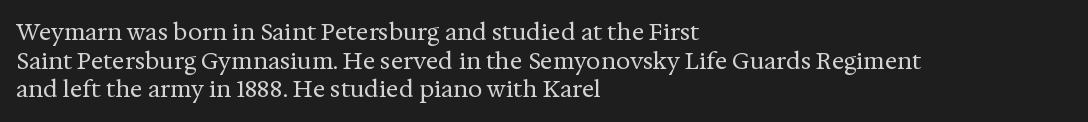
The image shows 23 px text type, upright; set left-aligned, normal line spacing (1.25x), normal letter spacing, not underlined.
